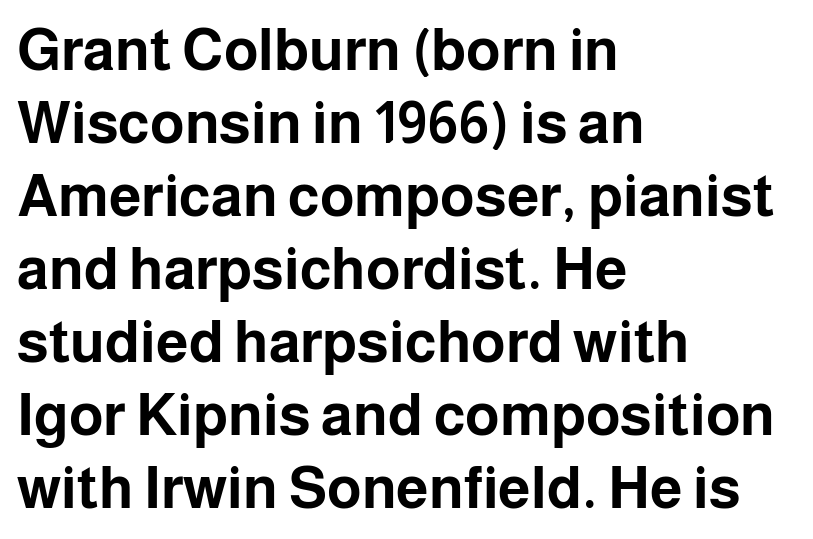
The image shows 58 px bold sans-serif type, upright; set left-aligned, normal line spacing (1.26x), normal letter spacing, not underlined; low stroke contrast and a medium x-height.
